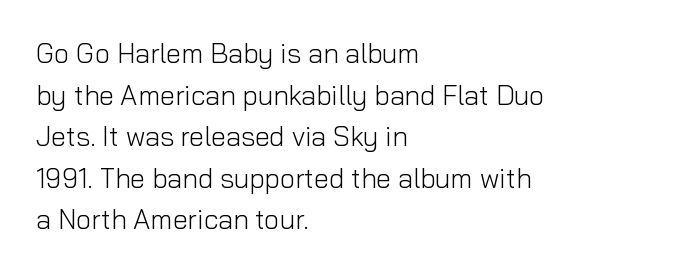
{"italic": "no", "bold": "no", "underline": "no", "align": "left", "line_spacing": "normal", "line_spacing_ratio": 1.54, "letter_spacing": "normal", "letter_spacing_em": 0.0, "glyph_px": 27}
